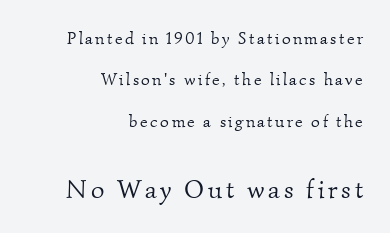
{"bold": "no", "underline": "no", "align": "right", "line_spacing": "loose", "line_spacing_ratio": 2.43, "larger_block": "second", "size_ratio": 1.53, "glyph_px": 26}
